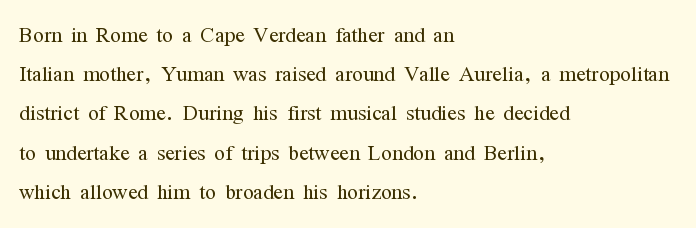
Q: Is the text bold? A: No.
Q: Is the text italic (slanted)? A: No, it is upright.
Q: Is the typeface a serif or a sans-serif typeface? A: Serif.
Q: Is the text underlined? A: No.
Q: How is the paragraph aligned? A: Left-aligned.
Q: Is the spacing between letters normal or unusually wide? A: Normal.
Q: Is the spacing between lines tight, normal or loose? A: Normal.
Q: Width (condensed, normal, or wide)? A: Condensed.
Q: Stroke contrast? A: Medium.
Q: x-height? A: Medium.
Q: Monospaced? A: No.
